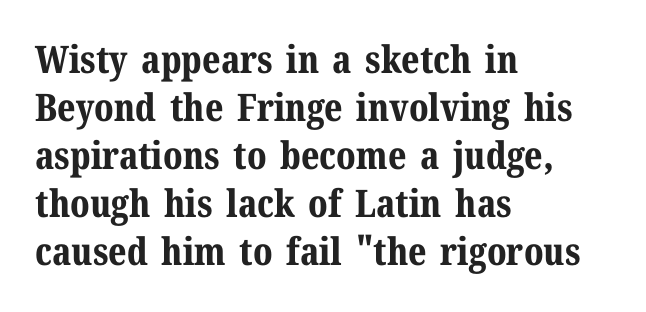
{"serif": "yes", "italic": "no", "bold": "yes", "weight": "bold", "width": "normal", "stroke_contrast": "medium", "x_height": "medium", "monospaced": "no", "underline": "no", "align": "left", "line_spacing": "normal", "line_spacing_ratio": 1.26, "letter_spacing": "normal", "letter_spacing_em": 0.0, "glyph_px": 38}
